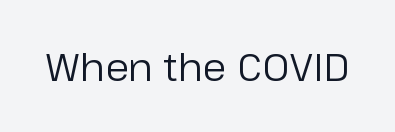
The image shows 39 px regular-weight sans-serif type, upright; set normal letter spacing, not underlined; low stroke contrast and a medium x-height.
